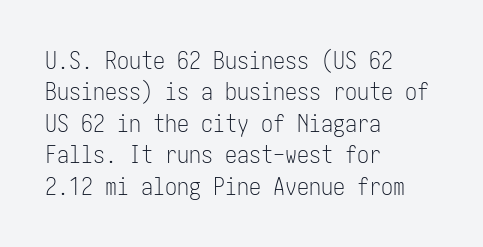
Q: Is the text bold? A: No.
Q: Is the text italic (slanted)? A: No, it is upright.
Q: Is the text underlined? A: No.
Q: How is the paragraph aligned? A: Left-aligned.
Q: Is the spacing between letters normal or unusually wide? A: Normal.
Q: Is the spacing between lines tight, normal or loose? A: Normal.
